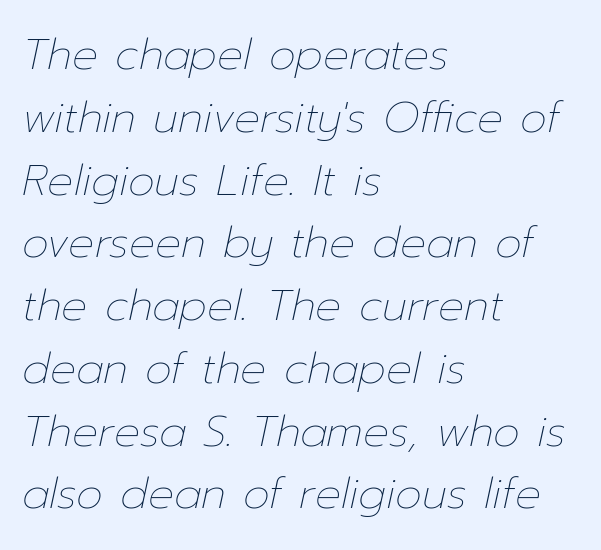
{"italic": "yes", "lean": "right", "slant_degrees": 12, "bold": "no", "weight": "thin", "width": "normal", "stroke_contrast": "low", "x_height": "medium", "monospaced": "no", "underline": "no", "align": "left", "line_spacing": "normal", "line_spacing_ratio": 1.46, "letter_spacing": "normal", "letter_spacing_em": 0.0, "glyph_px": 43}
